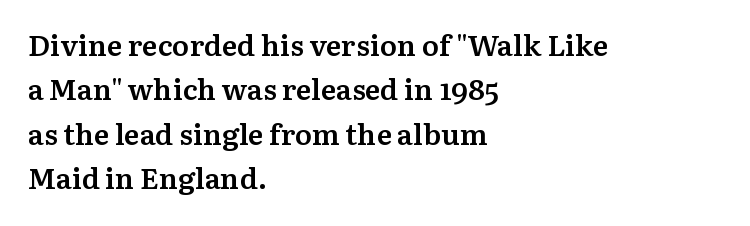
{"serif": "yes", "italic": "no", "bold": "semi", "weight": "semibold", "width": "normal", "stroke_contrast": "medium", "x_height": "medium", "monospaced": "no", "underline": "no", "align": "left", "line_spacing": "normal", "line_spacing_ratio": 1.53, "letter_spacing": "normal", "letter_spacing_em": 0.0, "glyph_px": 29}
